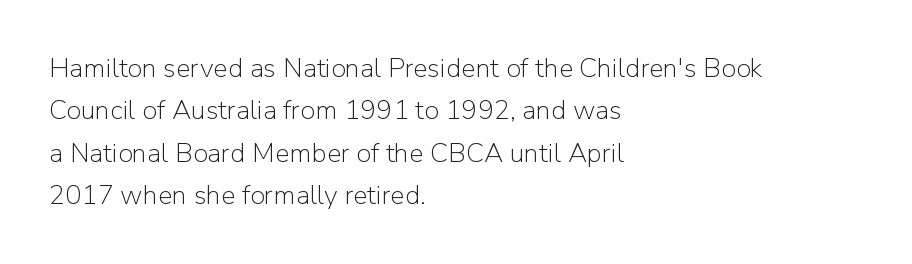
Characters follow at the spacing the type designer built in. Where is the straight margin? On the left. Weight: regular or lighter. Check the space under the baseline: it is left empty. Each new line begins a customary step beneath the previous one.
